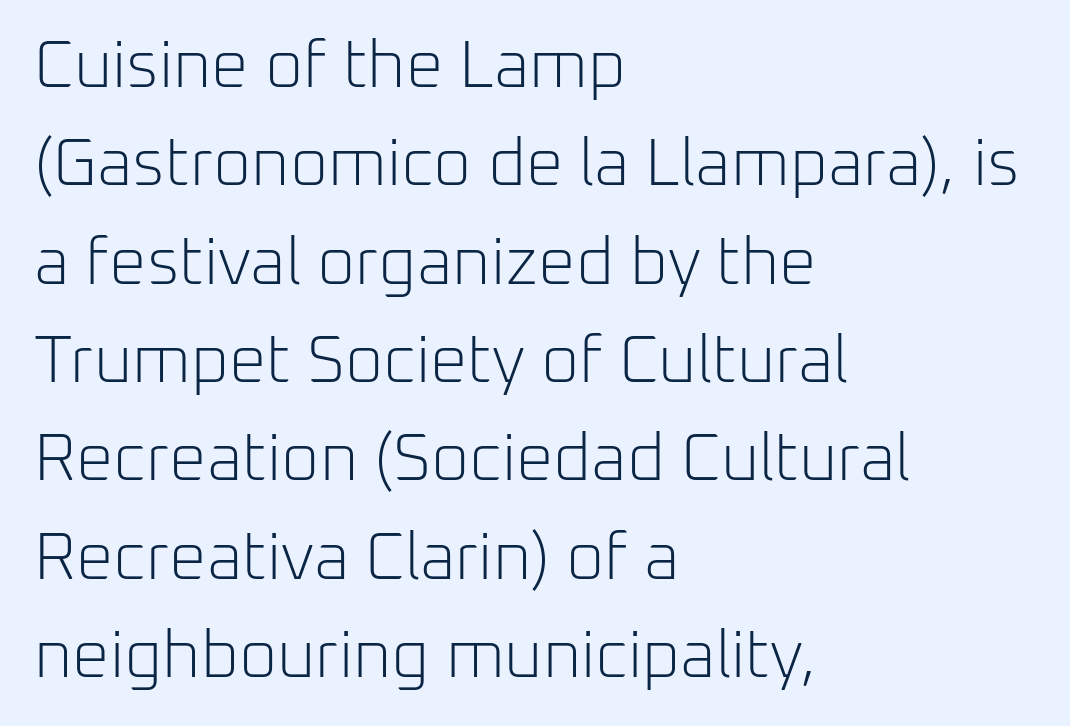
The image shows 66 px light sans-serif type, upright; set left-aligned, normal line spacing (1.49x), normal letter spacing, not underlined; low stroke contrast and a medium x-height.
